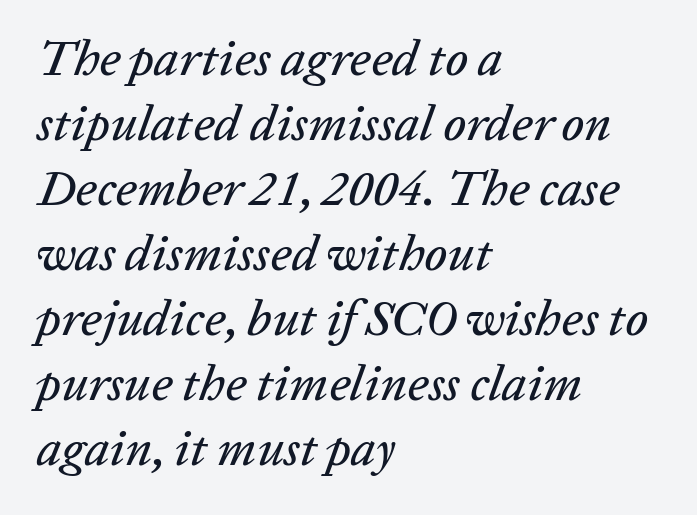
{"italic": "yes", "lean": "right", "slant_degrees": 20, "width": "normal", "stroke_contrast": "low", "x_height": "medium", "monospaced": "no", "underline": "no", "align": "left", "line_spacing": "normal", "line_spacing_ratio": 1.3, "letter_spacing": "normal", "letter_spacing_em": 0.0, "glyph_px": 50}
